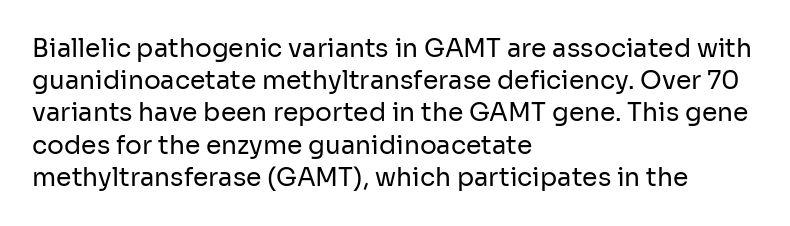
The image shows 25 px text type, upright; set left-aligned, normal line spacing (1.29x), normal letter spacing, not underlined.
